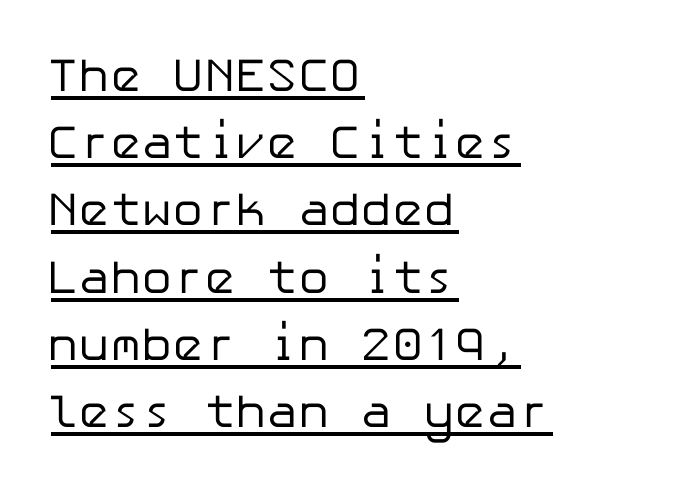
{"serif": "no", "italic": "no", "bold": "no", "weight": "regular", "width": "normal", "stroke_contrast": "low", "x_height": "medium", "underline": "yes", "align": "left", "line_spacing": "normal", "line_spacing_ratio": 1.43, "letter_spacing": "normal", "letter_spacing_em": 0.0, "glyph_px": 47}
